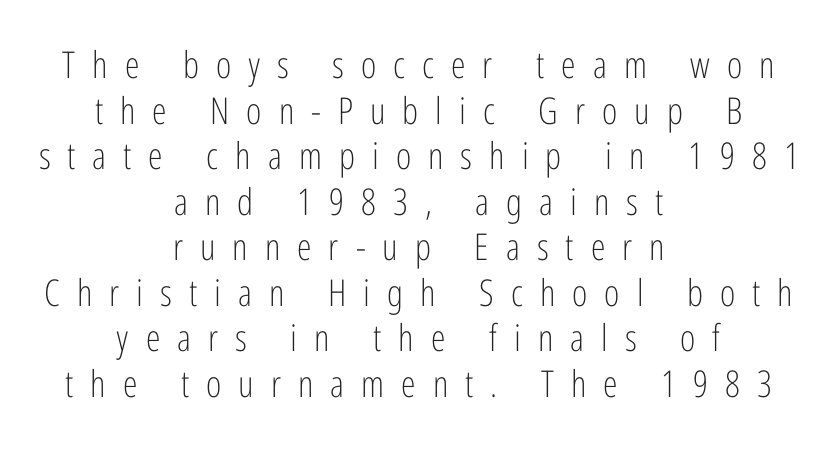
{"serif": "no", "italic": "no", "bold": "no", "weight": "light", "width": "condensed", "stroke_contrast": "low", "x_height": "medium", "monospaced": "no", "underline": "no", "align": "center", "line_spacing_ratio": 1.23, "letter_spacing": "wide", "letter_spacing_em": 0.46, "glyph_px": 37}
